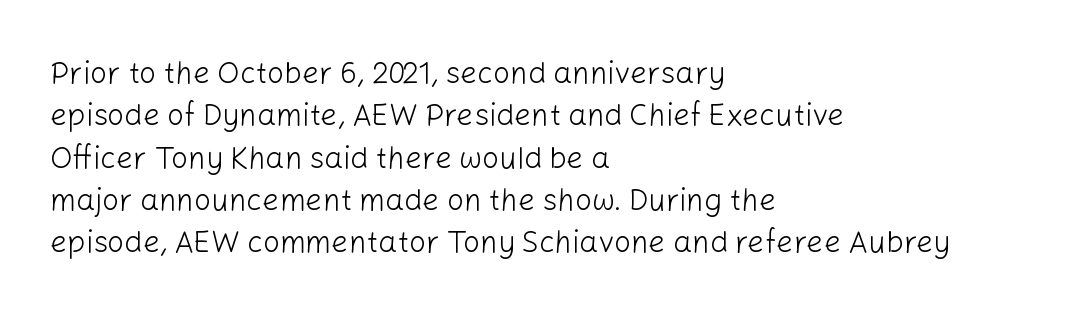
No italicization has been applied; the sample stays upright. Weight: not bold — regular or lighter. Varying glyph widths throughout — classic text-font behaviour. Each word holds together tightly as a unit, with standard inter-letter gaps. A classic flush-left, rag-right setting is used for this passage. The glyphs are unaccompanied by any horizontal stroke below them.
